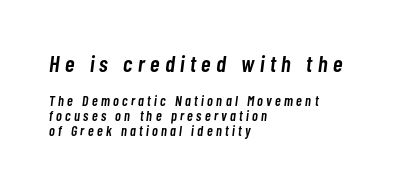
{"italic": "yes", "lean": "right", "slant_degrees": 7, "bold": "semi", "underline": "no", "align": "left", "line_spacing": "tight", "line_spacing_ratio": 1.07, "letter_spacing": "wide", "letter_spacing_em": 0.24, "larger_block": "first", "size_ratio": 1.64, "glyph_px": 23}
